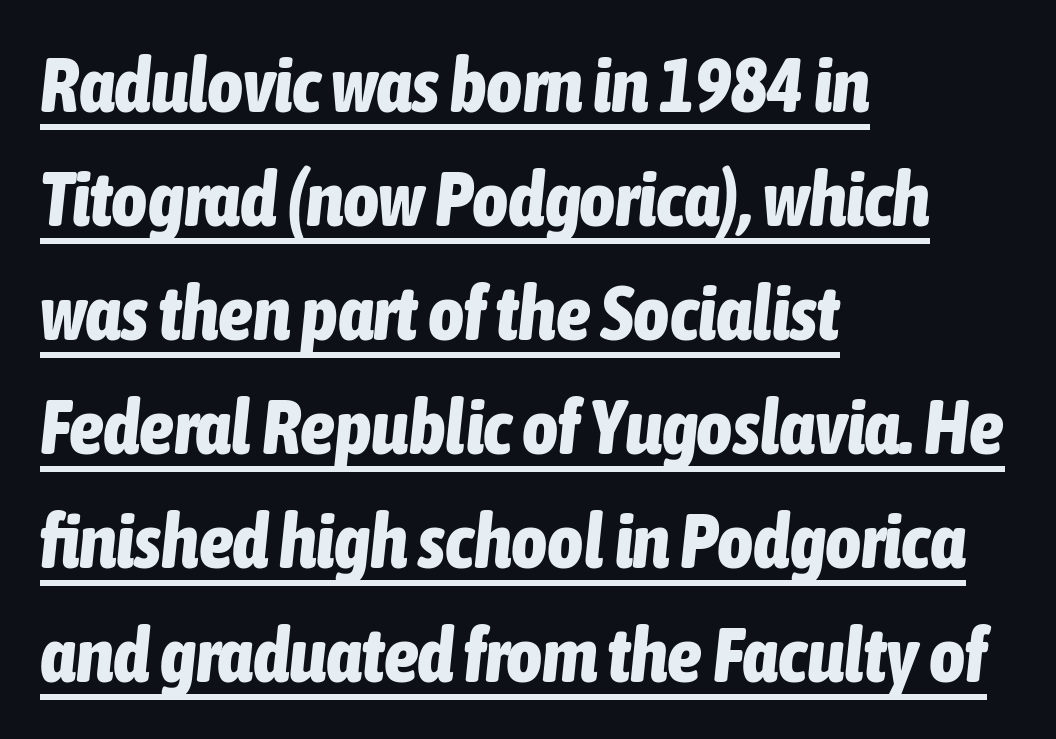
Looks like regular typesetting: each glyph gets only the width it needs. Standard letterfit; no display-style spreading of the glyphs. What decoration does the sample have? An underline. Bold? Absolutely — the strokes are thick and heavy.
